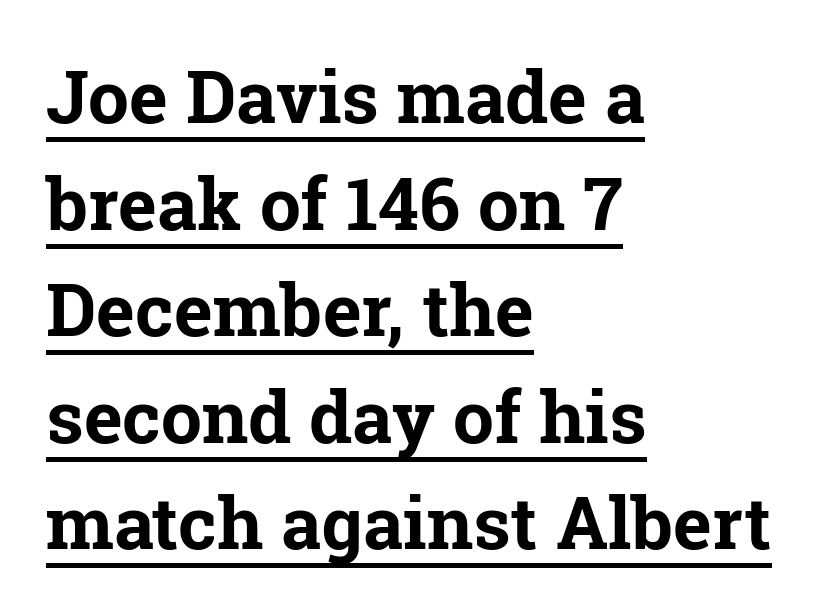
Q: Is the text bold? A: Yes.
Q: Is the text italic (slanted)? A: No, it is upright.
Q: Is the typeface a serif or a sans-serif typeface? A: Serif.
Q: Is the text underlined? A: Yes.
Q: How is the paragraph aligned? A: Left-aligned.
Q: Is the spacing between letters normal or unusually wide? A: Normal.
Q: Is the spacing between lines tight, normal or loose? A: Normal.
Q: Width (condensed, normal, or wide)? A: Normal.
Q: Stroke contrast? A: Low.
Q: x-height? A: Medium.
Q: Monospaced? A: No.
